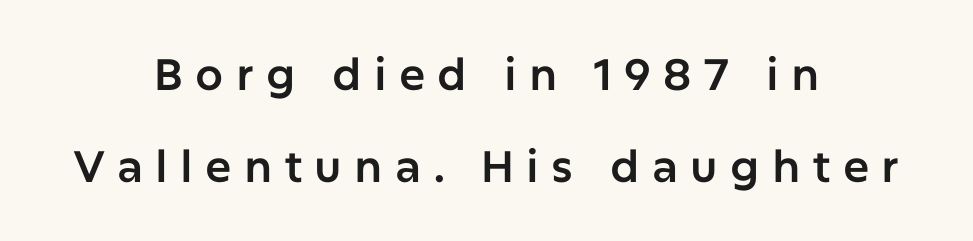
Regarding leading, the lines here are spaced well apart. Is the letter spacing exaggerated? Yes — the characters are pushed far apart. Check where the strokes stop: nothing finishes them off — pure sans. The rendering positions every line midway between the sides. Proportional: the letters do not fall into vertical columns. Descender tails drop into unmarked territory.
